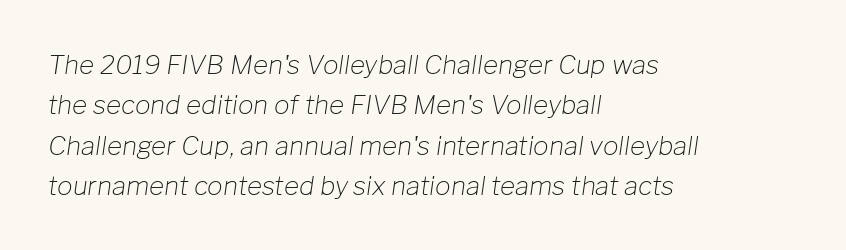
The face used here is rendered with its standard letterfit. The lines are quadded left. Descenders are the only things crossing below the line. Vertical spacing — default. Would a proofreader flag this as italicized? Yes. Each stroke keeps to a modest, everyday thickness or less.
